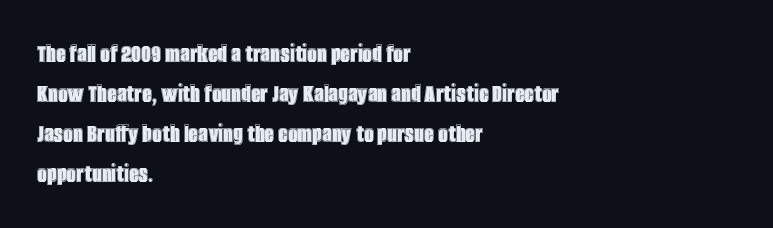
The image shows 27 px text type, upright; set left-aligned, normal line spacing (1.48x), normal letter spacing, not underlined.
